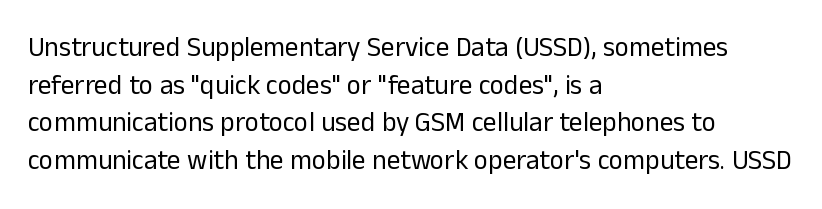
{"italic": "no", "bold": "no", "underline": "no", "align": "left", "line_spacing": "normal", "line_spacing_ratio": 1.39, "letter_spacing": "normal", "letter_spacing_em": 0.0, "glyph_px": 27}
